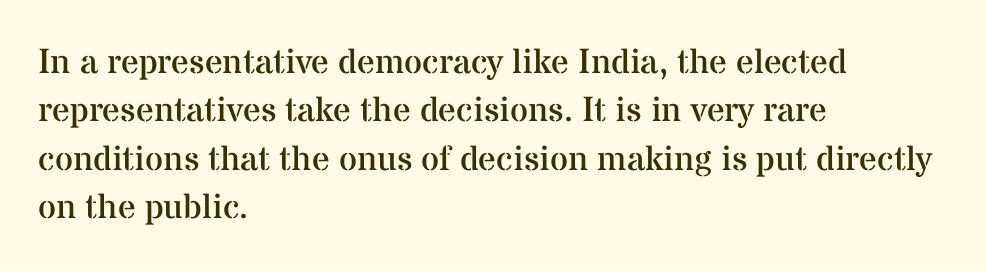
You could not count columns in this text — the font is proportionally spaced. Is this a sans? No — the strokes have serifs. It's the straight-up-and-down kind of type. Alignment: flush left.
